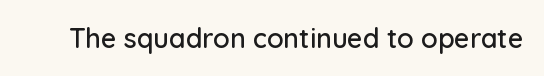
{"italic": "no", "underline": "no", "letter_spacing": "normal", "letter_spacing_em": 0.0, "glyph_px": 27}
